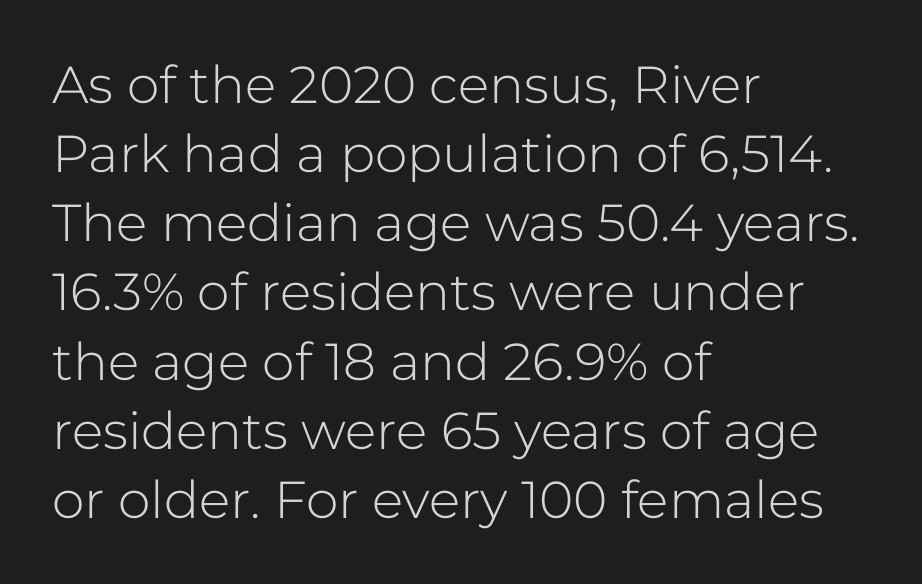
Q: Is the text bold? A: No.
Q: Is the text italic (slanted)? A: No, it is upright.
Q: Is the typeface a serif or a sans-serif typeface? A: Sans-serif.
Q: Is the text underlined? A: No.
Q: How is the paragraph aligned? A: Left-aligned.
Q: Is the spacing between letters normal or unusually wide? A: Normal.
Q: Is the spacing between lines tight, normal or loose? A: Normal.
Q: Width (condensed, normal, or wide)? A: Normal.
Q: Stroke contrast? A: Low.
Q: x-height? A: Medium.
Q: Monospaced? A: No.
